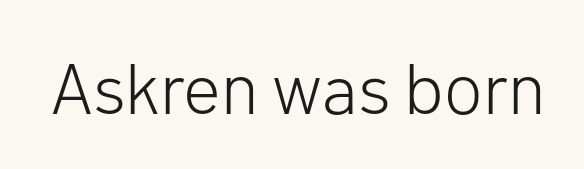
The image shows 71 px light sans-serif type, upright; set normal letter spacing, not underlined; low stroke contrast and a medium x-height.
